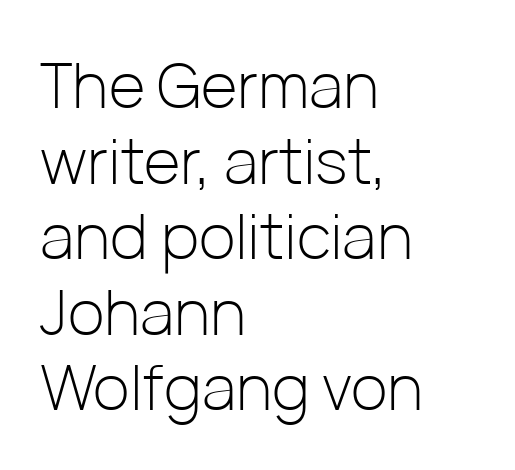
{"serif": "no", "italic": "no", "bold": "no", "weight": "light", "width": "normal", "stroke_contrast": "low", "x_height": "medium", "monospaced": "no", "underline": "no", "align": "left", "line_spacing_ratio": 1.2, "letter_spacing": "normal", "letter_spacing_em": 0.0, "glyph_px": 63}
